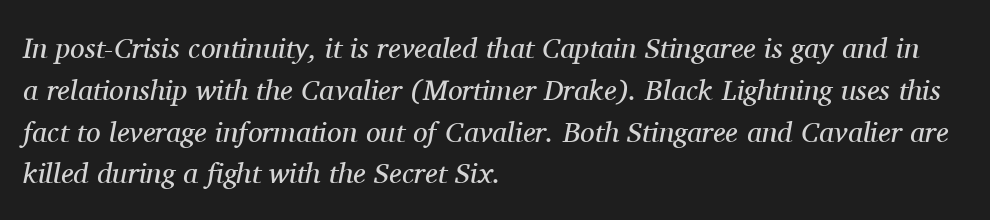
{"serif": "yes", "italic": "yes", "lean": "right", "slant_degrees": 11, "bold": "no", "weight": "regular", "width": "normal", "stroke_contrast": "medium", "x_height": "medium", "monospaced": "no", "underline": "no", "align": "left", "line_spacing": "normal", "line_spacing_ratio": 1.44, "letter_spacing": "normal", "letter_spacing_em": 0.0, "glyph_px": 29}
